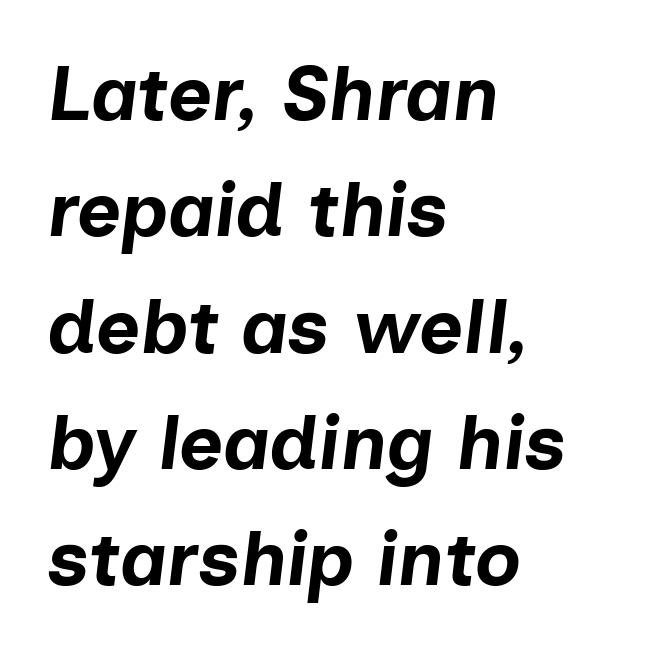
Yep, that's italic — everything's leaning. A normal amount of white space separates one row of letters from the next. Here the glyphs are tracked normally, forming tight word shapes. The passage shown is not underscored anywhere. A typesetter would call this proportional, since set widths differ per character. The lines in this sample share a left origin and differ only in where they stop.
